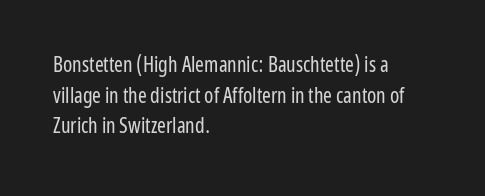
{"italic": "no", "bold": "no", "underline": "no", "align": "left", "line_spacing": "normal", "line_spacing_ratio": 1.46, "letter_spacing": "normal", "letter_spacing_em": 0.0, "glyph_px": 21}
